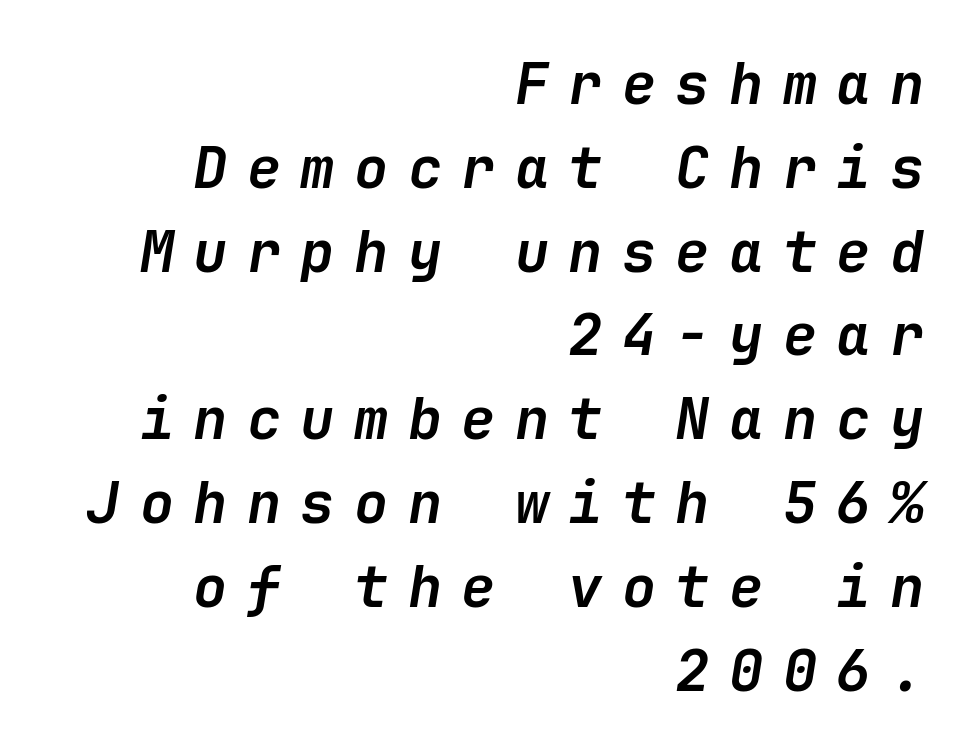
Q: Is the text bold? A: Yes.
Q: Is the text italic (slanted)? A: Yes, it leans right by about 9 degrees.
Q: Is the text underlined? A: No.
Q: How is the paragraph aligned? A: Right-aligned.
Q: Is the spacing between letters normal or unusually wide? A: Unusually wide.
Q: Is the spacing between lines tight, normal or loose? A: Normal.
Q: Width (condensed, normal, or wide)? A: Normal.
Q: Stroke contrast? A: Low.
Q: x-height? A: Medium.
